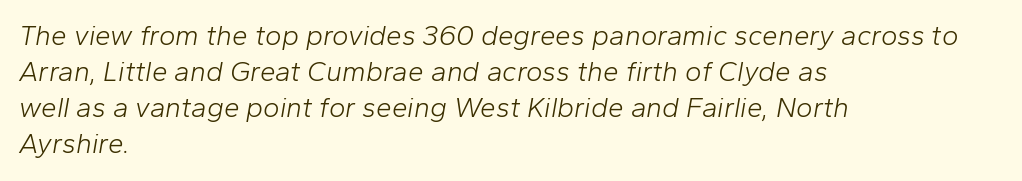
The rendering uses natural spacing where letterforms have individual widths. These lines stack with their left ends in a neat column. Compared with a typical body face, this is equally light or lighter still. The letters sit at their default tracking, neither squeezed nor spread.
